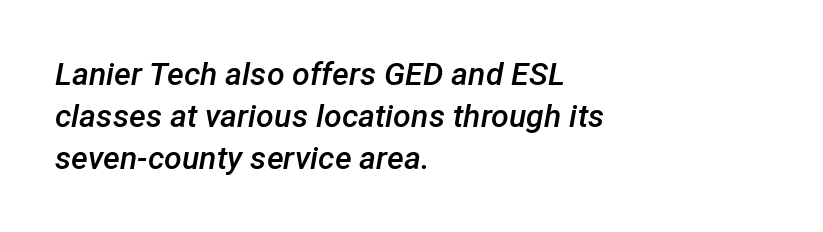
{"italic": "yes", "lean": "right", "slant_degrees": 12, "bold": "semi", "weight": "semibold", "width": "normal", "stroke_contrast": "low", "x_height": "medium", "monospaced": "no", "underline": "no", "align": "left", "line_spacing": "normal", "line_spacing_ratio": 1.31, "letter_spacing": "normal", "letter_spacing_em": 0.0, "glyph_px": 32}
